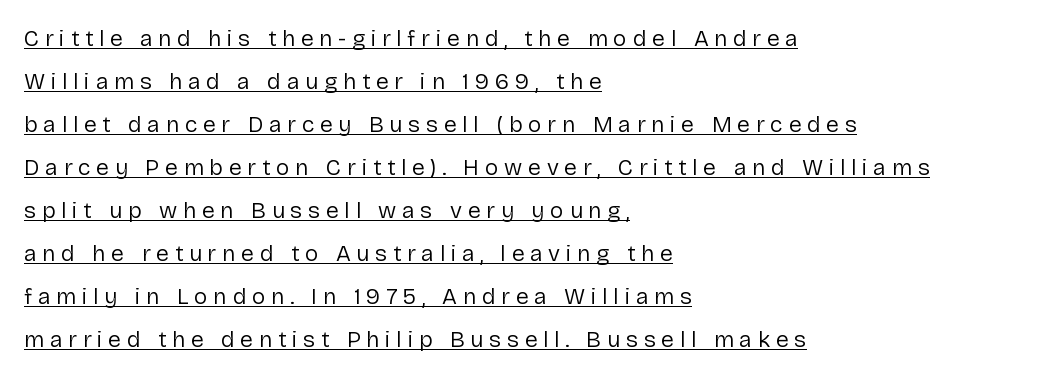
{"italic": "no", "bold": "no", "underline": "yes", "align": "left", "line_spacing_ratio": 1.87, "letter_spacing": "wide", "letter_spacing_em": 0.25, "glyph_px": 23}
